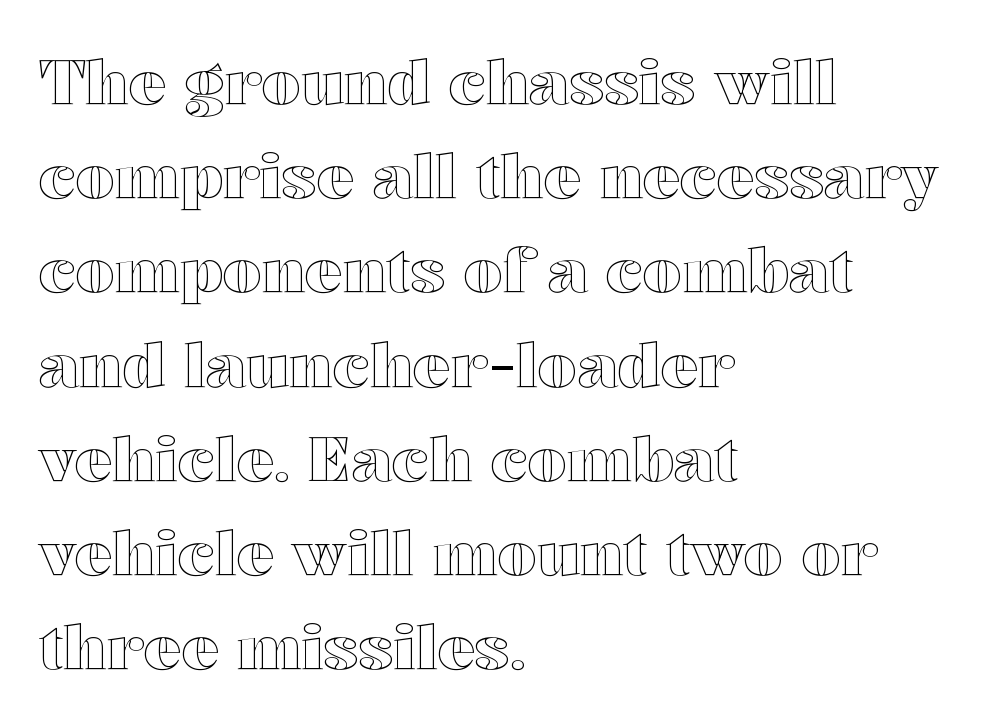
These lines are rendered in a variable-pitch font. This is the regular roman posture of the typeface. Underline: absent. Every row of glyphs begins at an identical x-position on the left. This sample keeps an unexceptional amount of space between lines. Inter-character spacing is left at the font's built-in metrics.
